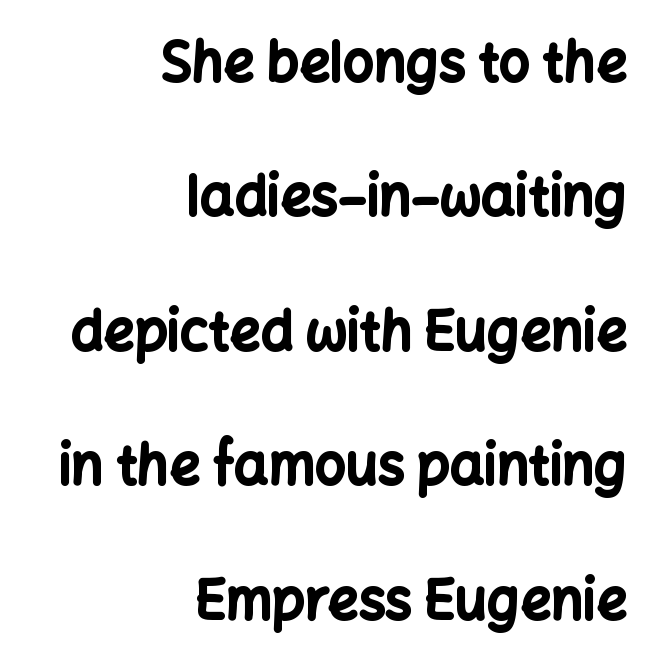
The image shows 54 px bold sans-serif type, upright; set right-aligned, loose line spacing (2.49x), normal letter spacing, not underlined; low stroke contrast and a medium x-height.
